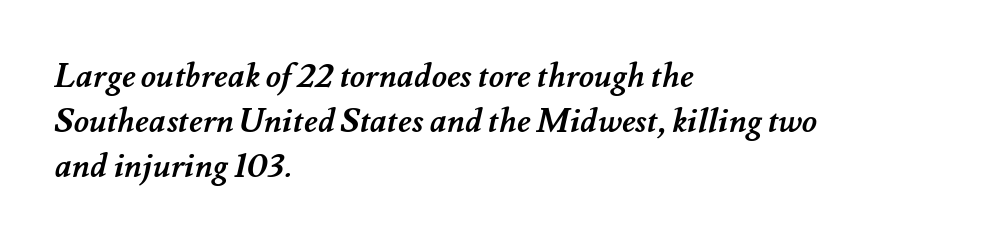
{"bold": "yes", "weight": "semibold", "width": "normal", "stroke_contrast": "medium", "x_height": "small", "monospaced": "no", "underline": "no", "align": "left", "line_spacing": "normal", "line_spacing_ratio": 1.37, "letter_spacing": "normal", "letter_spacing_em": 0.0, "glyph_px": 33}
